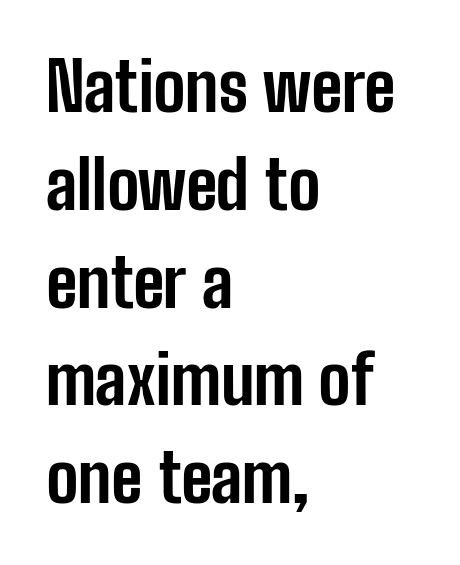
Q: Is the text bold? A: Yes.
Q: Is the text italic (slanted)? A: No, it is upright.
Q: Is the typeface a serif or a sans-serif typeface? A: Sans-serif.
Q: Is the text underlined? A: No.
Q: How is the paragraph aligned? A: Left-aligned.
Q: Is the spacing between letters normal or unusually wide? A: Normal.
Q: Is the spacing between lines tight, normal or loose? A: Normal.
Q: Width (condensed, normal, or wide)? A: Condensed.
Q: Stroke contrast? A: Low.
Q: x-height? A: Medium.
Q: Monospaced? A: No.
